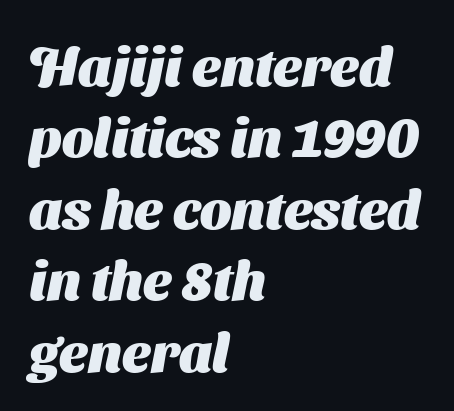
The image shows 55 px heavy sans-serif type; set left-aligned, normal line spacing (1.3x), normal letter spacing, not underlined; medium stroke contrast and a medium x-height.
